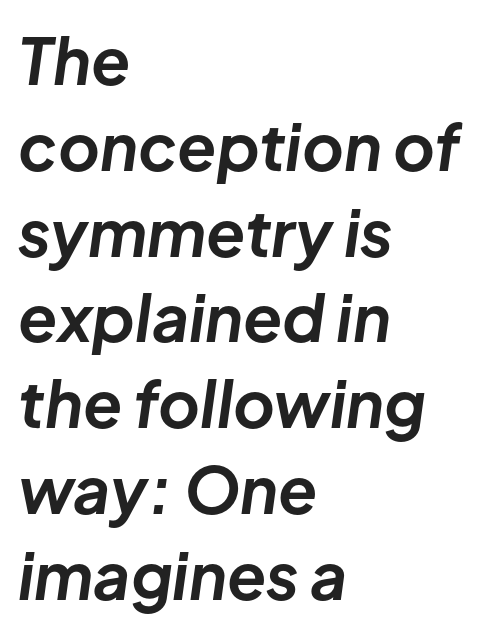
The image shows 64 px bold type, italic (leaning right); set left-aligned, normal line spacing (1.34x), normal letter spacing, not underlined; low stroke contrast and a medium x-height.
